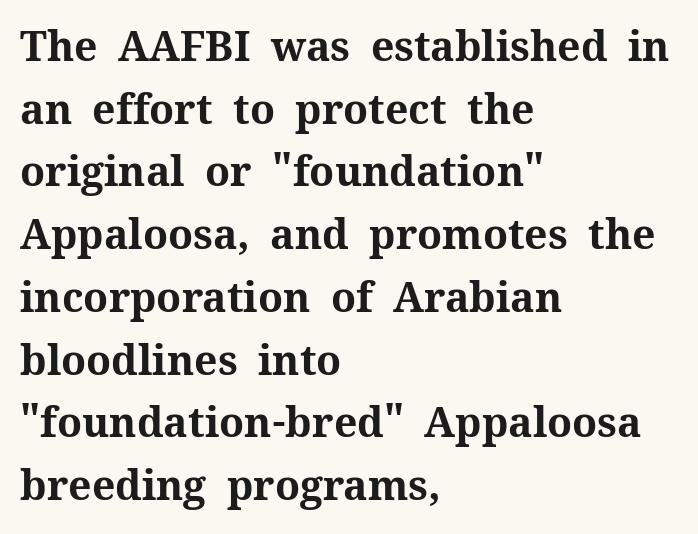
{"serif": "yes", "italic": "no", "bold": "yes", "weight": "bold", "width": "normal", "stroke_contrast": "medium", "x_height": "medium", "monospaced": "no", "underline": "no", "align": "left", "line_spacing": "normal", "line_spacing_ratio": 1.53, "letter_spacing": "normal", "letter_spacing_em": 0.0, "glyph_px": 41}
